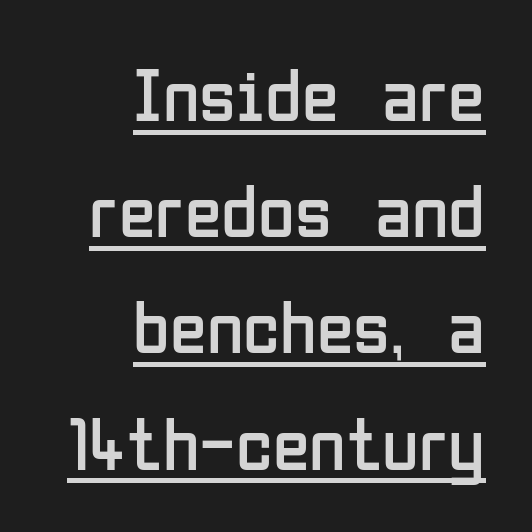
The image shows 75 px regular-weight, condensed sans-serif type, upright; set right-aligned, normal line spacing (1.55x), normal letter spacing, underlined; low stroke contrast and a medium x-height.
